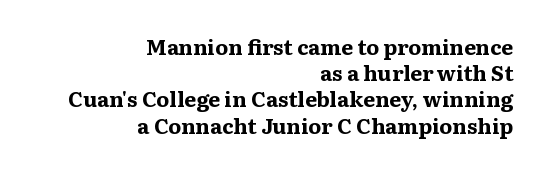
Q: Is the text bold? A: Yes.
Q: Is the text italic (slanted)? A: No, it is upright.
Q: Is the text underlined? A: No.
Q: How is the paragraph aligned? A: Right-aligned.
Q: Is the spacing between letters normal or unusually wide? A: Normal.
Q: Is the spacing between lines tight, normal or loose? A: Normal.
